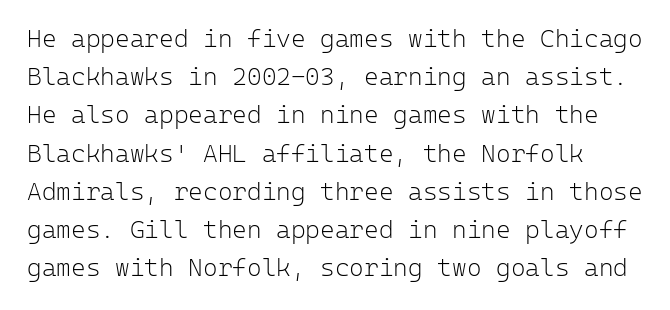
Does extra space separate the letters? No, they use regular spacing. Is this a heavy cut? Hardly; it is regular or lighter. Each new line begins a customary step beneath the previous one. Vertical strokes here are truly vertical. Has an underline been added? It has not.
